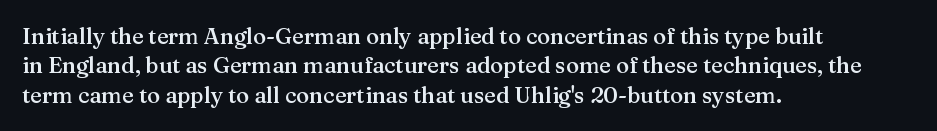
The image shows 22 px text type, upright; set left-aligned, normal line spacing (1.33x), normal letter spacing, not underlined.
